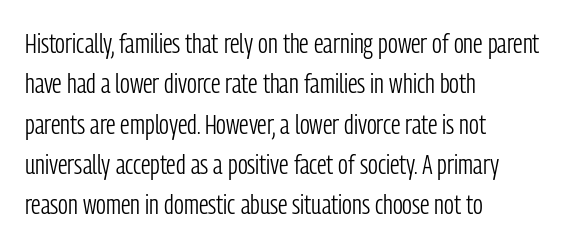
The image shows 28 px light, condensed sans-serif type, upright; set left-aligned, normal line spacing (1.44x), normal letter spacing, not underlined; low stroke contrast and a medium x-height.
